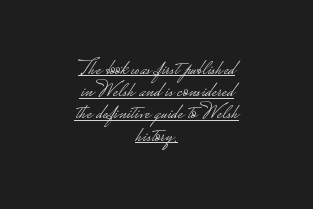
{"bold": "no", "underline": "yes", "align": "center", "line_spacing": "tight", "line_spacing_ratio": 1.01, "letter_spacing": "normal", "letter_spacing_em": 0.0, "glyph_px": 22}
